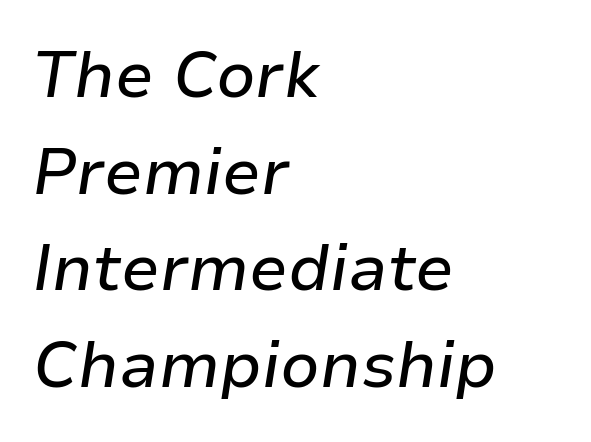
{"italic": "yes", "lean": "right", "slant_degrees": 9, "width": "normal", "stroke_contrast": "low", "x_height": "medium", "monospaced": "no", "underline": "no", "align": "left", "line_spacing": "normal", "line_spacing_ratio": 1.51, "letter_spacing": "normal", "letter_spacing_em": 0.0, "glyph_px": 64}
